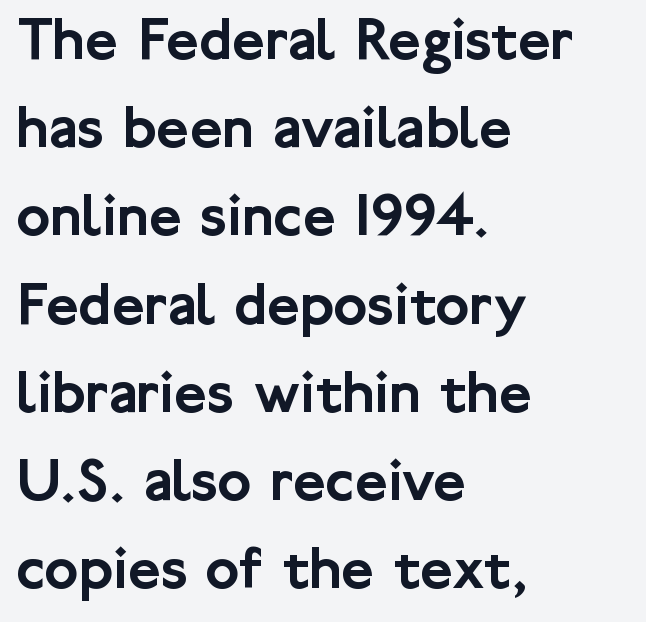
Q: Is the text italic (slanted)? A: No, it is upright.
Q: Is the typeface a serif or a sans-serif typeface? A: Sans-serif.
Q: Is the text underlined? A: No.
Q: How is the paragraph aligned? A: Left-aligned.
Q: Is the spacing between letters normal or unusually wide? A: Normal.
Q: Is the spacing between lines tight, normal or loose? A: Normal.
Q: Width (condensed, normal, or wide)? A: Normal.
Q: Stroke contrast? A: Low.
Q: x-height? A: Medium.
Q: Monospaced? A: No.
